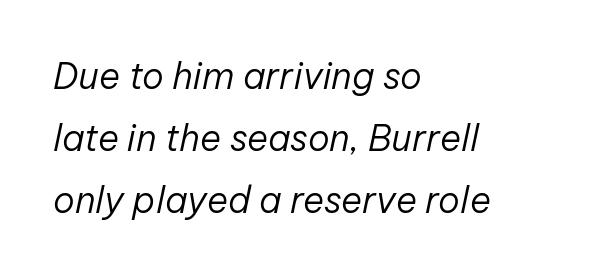
Every row of glyphs begins at an identical x-position on the left. These lines were composed using italics. Spacing between characters is what you'd get straight out of the box. Just letters on the line, the space beneath them empty.
